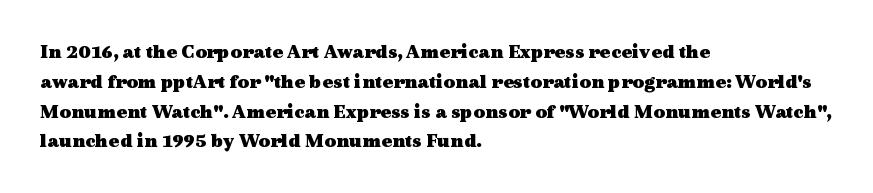
The image shows 20 px bold type, upright; set left-aligned, normal line spacing (1.49x), normal letter spacing, not underlined.
